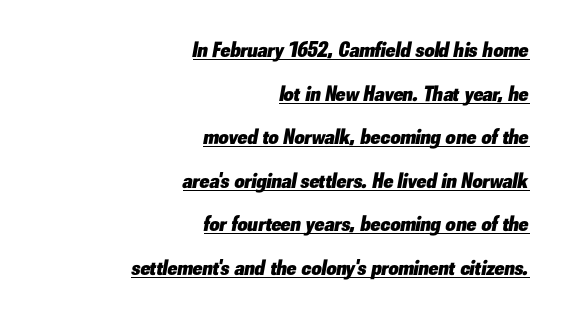
Q: Is the text bold? A: Yes.
Q: Is the text italic (slanted)? A: Yes, it leans right by about 10 degrees.
Q: Is the text underlined? A: Yes.
Q: How is the paragraph aligned? A: Right-aligned.
Q: Is the spacing between letters normal or unusually wide? A: Normal.
Q: Is the spacing between lines tight, normal or loose? A: Loose.
